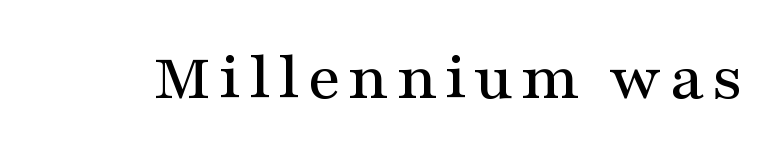
Q: Is the text italic (slanted)? A: No, it is upright.
Q: Is the typeface a serif or a sans-serif typeface? A: Serif.
Q: Is the text underlined? A: No.
Q: Width (condensed, normal, or wide)? A: Wide.
Q: Stroke contrast? A: Medium.
Q: x-height? A: Medium.
Q: Monospaced? A: No.
